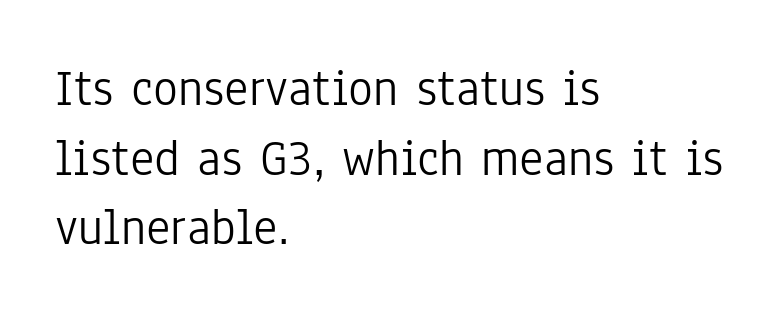
Q: Is the text bold? A: No.
Q: Is the text italic (slanted)? A: No, it is upright.
Q: Is the typeface a serif or a sans-serif typeface? A: Sans-serif.
Q: Is the text underlined? A: No.
Q: How is the paragraph aligned? A: Left-aligned.
Q: Is the spacing between letters normal or unusually wide? A: Normal.
Q: Is the spacing between lines tight, normal or loose? A: Normal.
Q: Width (condensed, normal, or wide)? A: Condensed.
Q: Stroke contrast? A: Low.
Q: x-height? A: Medium.
Q: Monospaced? A: No.
